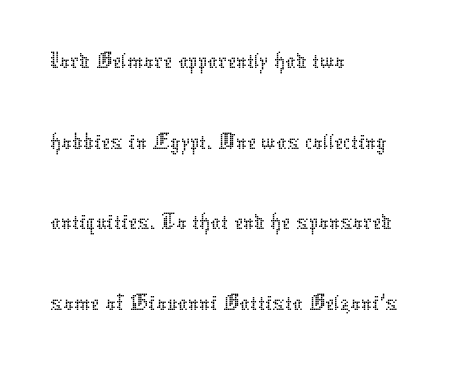
The words here are not underlined. Is this a fixed-width face? No — the glyphs have proportional, varying widths. Horizontal bands of white between lines are of average thickness. A typesetter would mark this as roman, not italic. Words appear dense and cohesive because spacing is normal.
